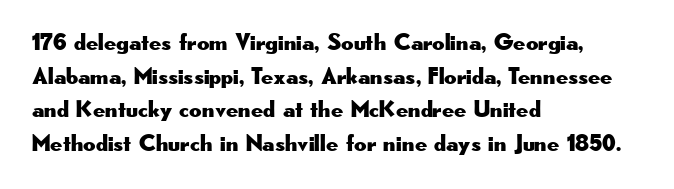
Q: Is the text italic (slanted)? A: No, it is upright.
Q: Is the text underlined? A: No.
Q: How is the paragraph aligned? A: Left-aligned.
Q: Is the spacing between letters normal or unusually wide? A: Normal.
Q: Is the spacing between lines tight, normal or loose? A: Normal.
